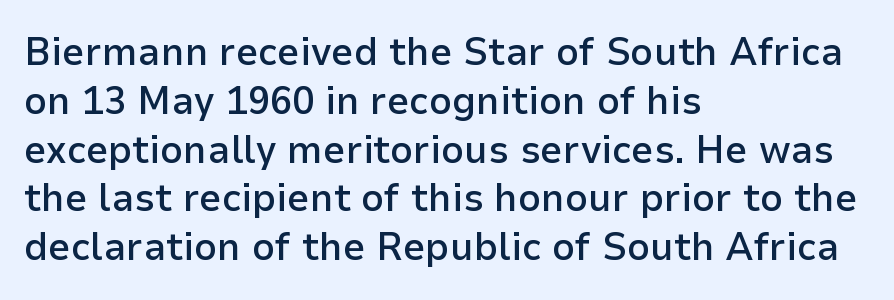
Underlining? Definitely not there. Summary of weight: moderately heavy, a semibold. Between one letter and the next there's only the usual sliver of space. Examine the stroke ends and you'll find no serifs. Do the letters lean? They stand straight.
